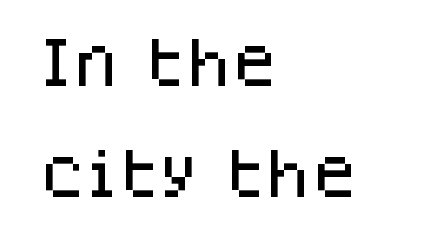
The image shows 53 px sans-serif type, upright; set left-aligned, loose line spacing (2.09x), normal letter spacing, not underlined; low stroke contrast and a large x-height.
